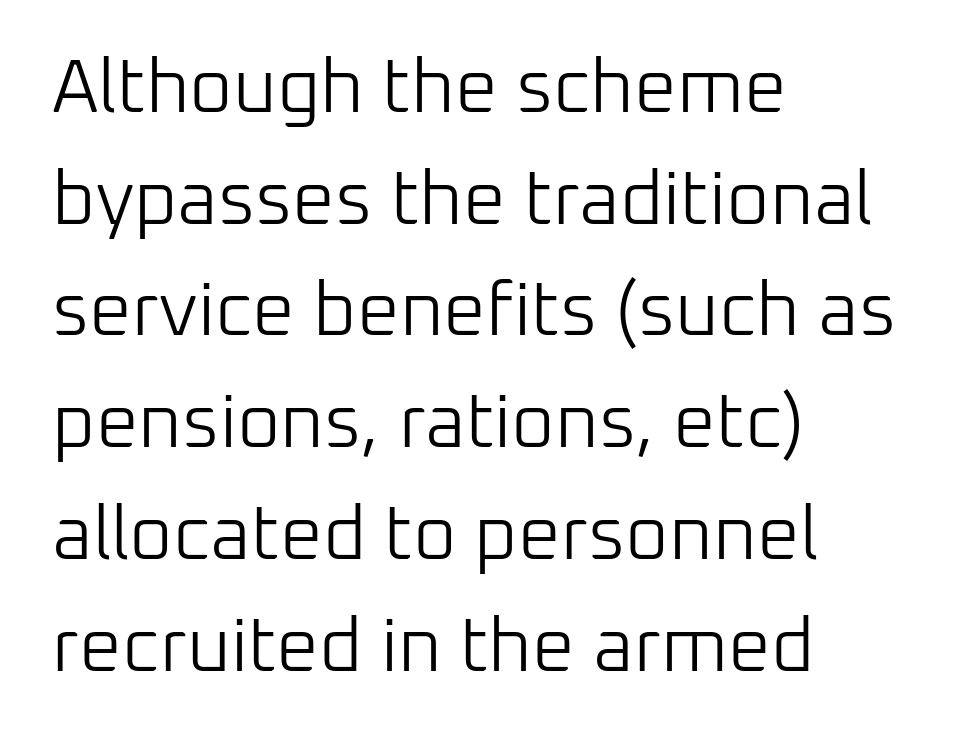
Q: Is the text bold? A: No.
Q: Is the text italic (slanted)? A: No, it is upright.
Q: Is the typeface a serif or a sans-serif typeface? A: Sans-serif.
Q: Is the text underlined? A: No.
Q: How is the paragraph aligned? A: Left-aligned.
Q: Is the spacing between letters normal or unusually wide? A: Normal.
Q: Is the spacing between lines tight, normal or loose? A: Normal.
Q: Width (condensed, normal, or wide)? A: Normal.
Q: Stroke contrast? A: Low.
Q: x-height? A: Medium.
Q: Monospaced? A: No.
